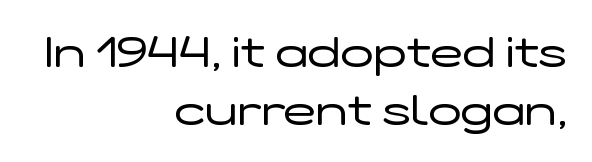
Q: Is the text bold? A: No.
Q: Is the text italic (slanted)? A: No, it is upright.
Q: Is the typeface a serif or a sans-serif typeface? A: Sans-serif.
Q: Is the text underlined? A: No.
Q: How is the paragraph aligned? A: Right-aligned.
Q: Is the spacing between letters normal or unusually wide? A: Normal.
Q: Is the spacing between lines tight, normal or loose? A: Normal.
Q: Width (condensed, normal, or wide)? A: Wide.
Q: Stroke contrast? A: Low.
Q: x-height? A: Medium.
Q: Monospaced? A: No.
